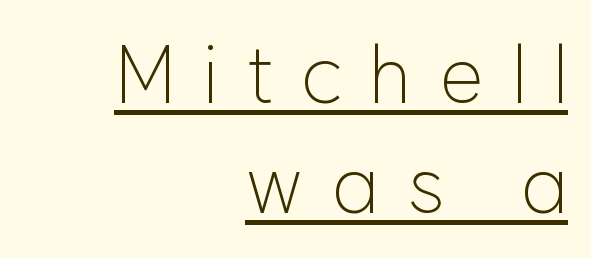
The lettering is marked with a stroke running underneath it. The rendering uses natural spacing where letterforms have individual widths. A quiet, ordinary-to-light weight characterises the typeface. The face used here is rendered with a markedly widened letterfit.
